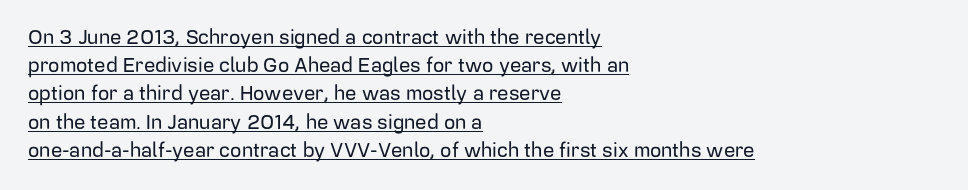
{"italic": "no", "underline": "yes", "align": "left", "line_spacing": "normal", "line_spacing_ratio": 1.41, "letter_spacing": "normal", "letter_spacing_em": 0.0, "glyph_px": 20}
